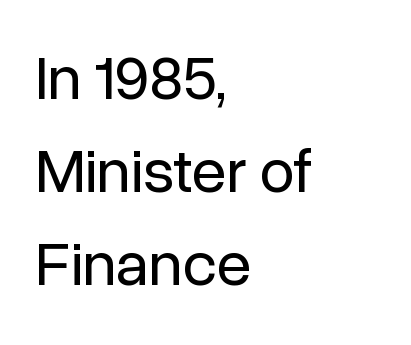
The image shows 63 px regular-weight sans-serif type, upright; set left-aligned, normal line spacing (1.48x), normal letter spacing, not underlined; low stroke contrast and a medium x-height.
